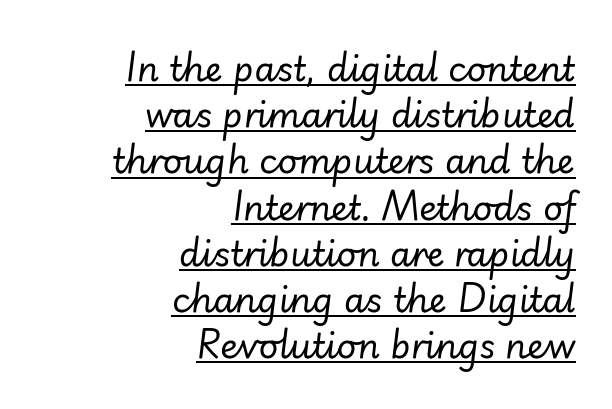
Q: Is the text bold? A: No.
Q: Is the text italic (slanted)? A: Yes, it leans right by about 7 degrees.
Q: Is the text underlined? A: Yes.
Q: How is the paragraph aligned? A: Right-aligned.
Q: Is the spacing between letters normal or unusually wide? A: Normal.
Q: Is the spacing between lines tight, normal or loose? A: Normal.
Q: Width (condensed, normal, or wide)? A: Normal.
Q: Stroke contrast? A: Low.
Q: x-height? A: Small.
Q: Monospaced? A: No.
